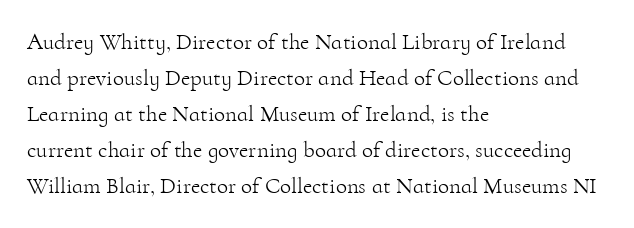
{"italic": "no", "bold": "no", "underline": "no", "align": "left", "line_spacing": "normal", "line_spacing_ratio": 1.57, "letter_spacing": "normal", "letter_spacing_em": 0.0, "glyph_px": 23}
